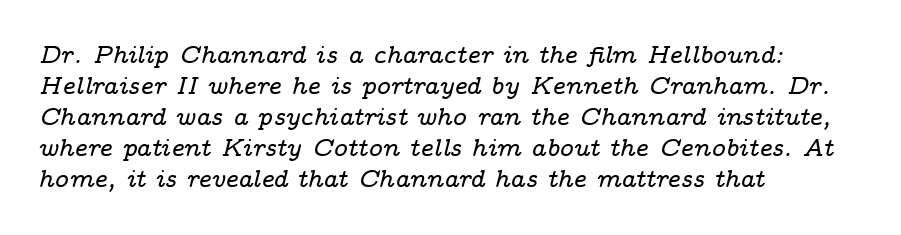
Q: Is the text italic (slanted)? A: Yes, it leans right by about 14 degrees.
Q: Is the text underlined? A: No.
Q: How is the paragraph aligned? A: Left-aligned.
Q: Is the spacing between letters normal or unusually wide? A: Normal.
Q: Is the spacing between lines tight, normal or loose? A: Normal.
